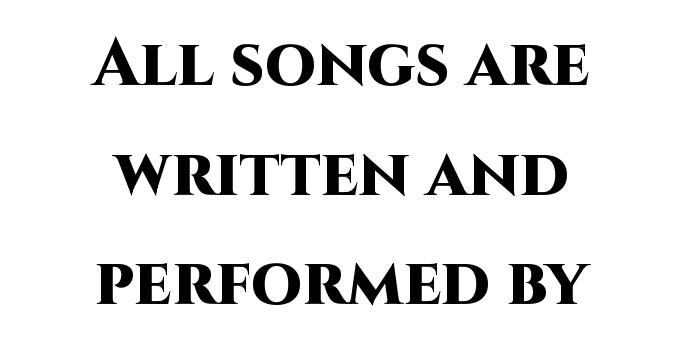
{"serif": "no", "italic": "no", "bold": "yes", "weight": "heavy", "width": "normal", "stroke_contrast": "high", "x_height": "large", "monospaced": "no", "underline": "no", "align": "center", "line_spacing": "normal", "line_spacing_ratio": 1.66, "letter_spacing": "normal", "letter_spacing_em": 0.0, "glyph_px": 66}
